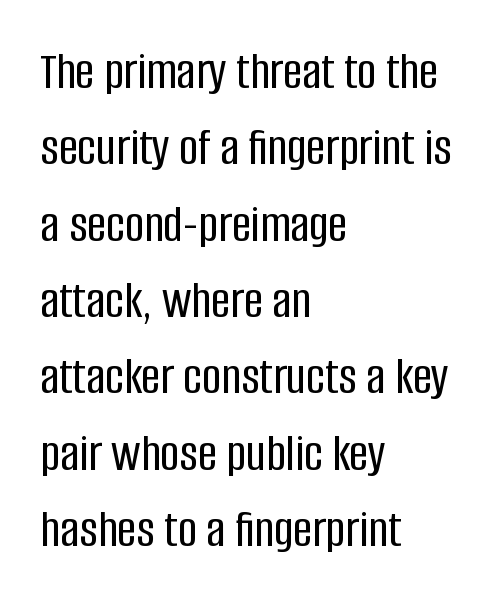
{"serif": "no", "italic": "no", "width": "condensed", "stroke_contrast": "low", "x_height": "large", "monospaced": "no", "underline": "no", "align": "left", "line_spacing": "normal", "line_spacing_ratio": 1.44, "letter_spacing": "normal", "letter_spacing_em": 0.0, "glyph_px": 53}
